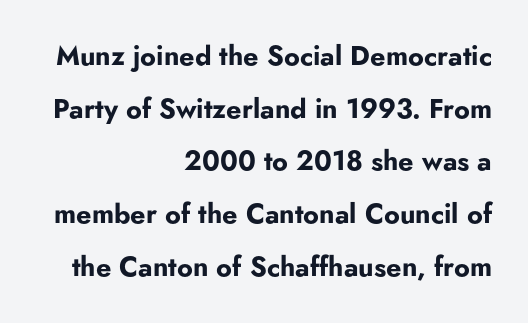
The face used here has the dense, thick strokes of a bold. Rows of type keep a wide berth in the vertical direction. Every stem runs plumb, perpendicular to the baseline. Short and long lines alike share a common ending point at right. A bare baseline throughout the passage. The passage shown has conventional tracking throughout.
